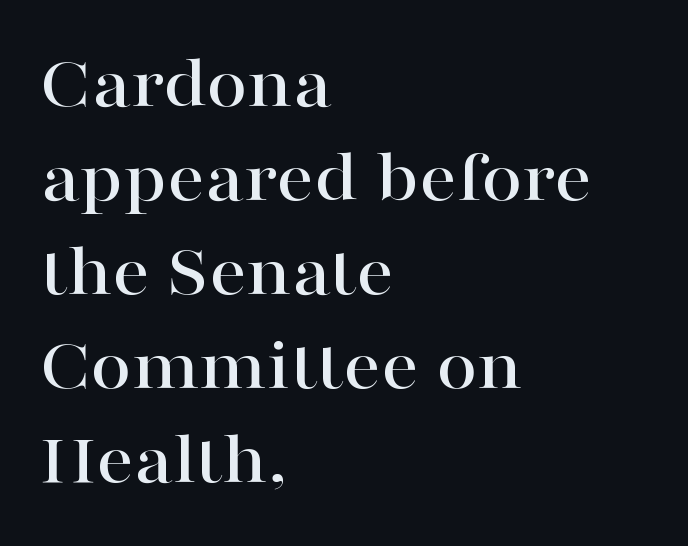
{"serif": "yes", "italic": "no", "width": "wide", "stroke_contrast": "high", "x_height": "medium", "monospaced": "no", "underline": "no", "align": "left", "line_spacing": "normal", "line_spacing_ratio": 1.27, "letter_spacing": "normal", "letter_spacing_em": 0.0, "glyph_px": 74}
